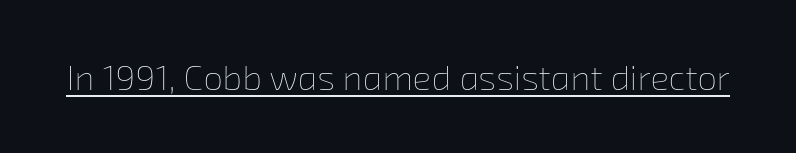
Short note: letters normally spaced. Character widths vary here, with narrow letters taking less room than wide ones. Underline: present. Each stroke keeps to a modest, everyday thickness or less.
